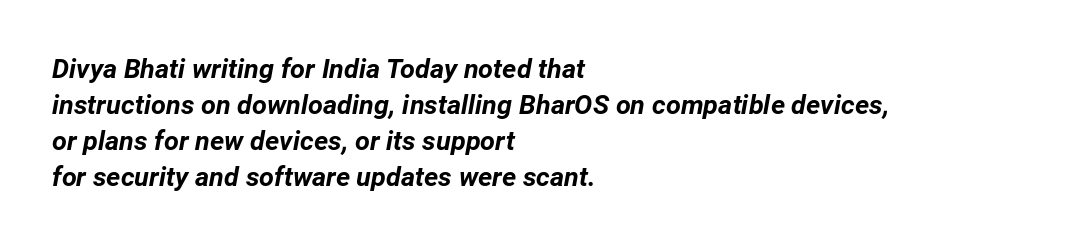
Compared with an ordinary text face, these strokes are far heavier — a full bold. You can tell it's italic because the verticals aren't actually vertical. Letter spacing: default. Descender tails drop into unmarked territory. The compositor pushed each line to the left boundary. Compared with typical paragraphs, the rows here are spaced about the same.
